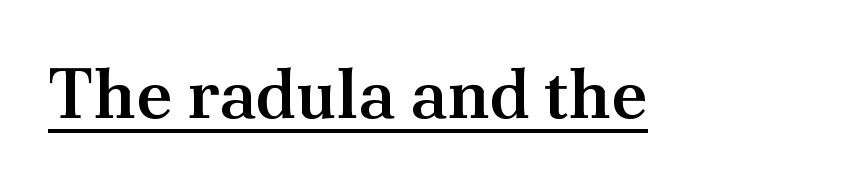
Q: Is the text bold? A: Semi-bold.
Q: Is the text italic (slanted)? A: No, it is upright.
Q: Is the typeface a serif or a sans-serif typeface? A: Serif.
Q: Is the text underlined? A: Yes.
Q: Is the spacing between letters normal or unusually wide? A: Normal.
Q: Width (condensed, normal, or wide)? A: Normal.
Q: Stroke contrast? A: Medium.
Q: x-height? A: Small.
Q: Monospaced? A: No.
